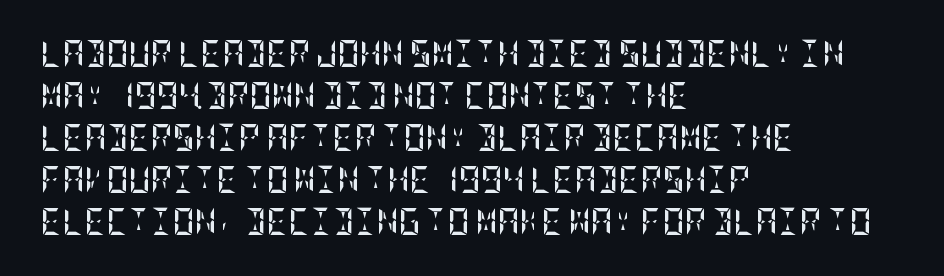
The image shows 27 px bold type, upright; set left-aligned, normal line spacing (1.56x), normal letter spacing, not underlined.
